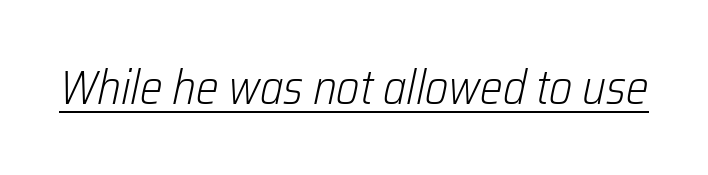
The strokes are not fattened; the text isn't bold. Does a line run under the words? Yes, clearly. The face used here is proportionally spaced, like ordinary book or web type. Style check: oblique.
